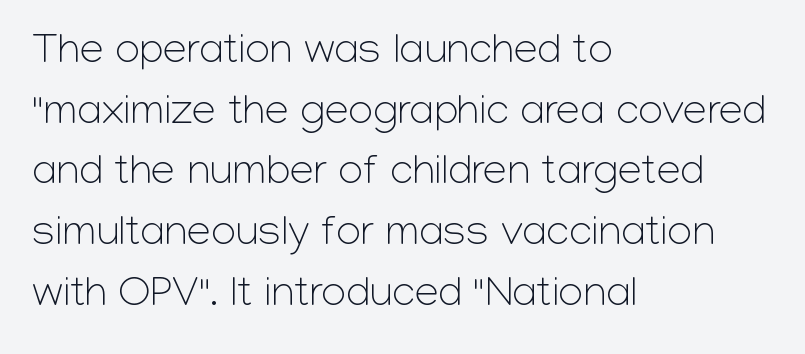
{"serif": "no", "italic": "no", "bold": "no", "weight": "light", "width": "normal", "stroke_contrast": "low", "x_height": "medium", "monospaced": "no", "underline": "no", "align": "left", "line_spacing": "normal", "line_spacing_ratio": 1.41, "letter_spacing": "normal", "letter_spacing_em": 0.0, "glyph_px": 43}
